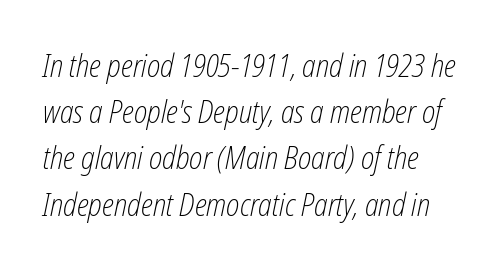
Q: Is the text bold? A: No.
Q: Is the text italic (slanted)? A: Yes, it leans right by about 12 degrees.
Q: Is the text underlined? A: No.
Q: Is the spacing between letters normal or unusually wide? A: Normal.
Q: Is the spacing between lines tight, normal or loose? A: Normal.
Q: Width (condensed, normal, or wide)? A: Condensed.
Q: Stroke contrast? A: Low.
Q: x-height? A: Medium.
Q: Monospaced? A: No.
